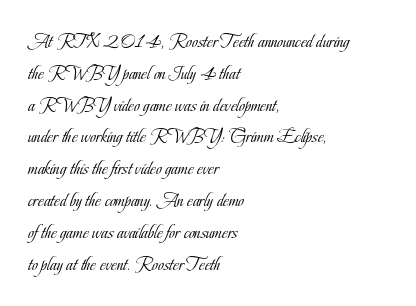
This is not heavy type; no bold has been used. Tracking here is standard; glyphs follow each other at the usual distance. Horizontal bands of white between lines are of average thickness. Underlining? Definitely not there. A student would call this left alignment; a typographer would say flush left, rag right.
